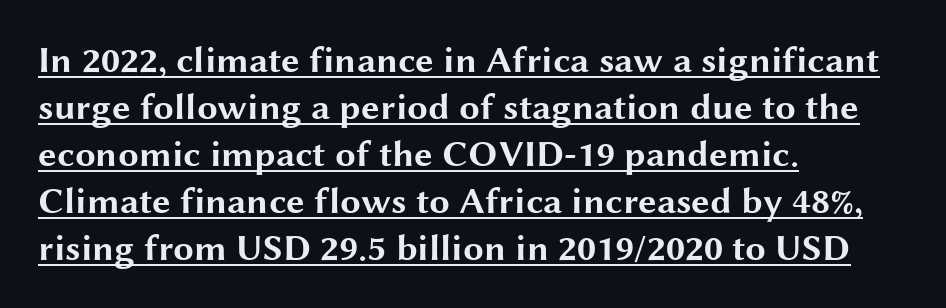
{"serif": "no", "italic": "no", "bold": "yes", "weight": "bold", "width": "wide", "stroke_contrast": "medium", "x_height": "medium", "monospaced": "no", "underline": "yes", "align": "left", "line_spacing": "normal", "line_spacing_ratio": 1.27, "letter_spacing": "normal", "letter_spacing_em": 0.0, "glyph_px": 37}
